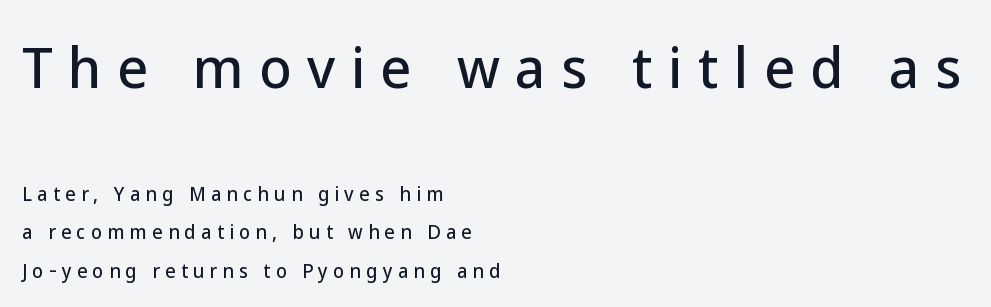
Q: Is the text italic (slanted)? A: No, it is upright.
Q: Is the typeface a serif or a sans-serif typeface? A: Sans-serif.
Q: Is the text underlined? A: No.
Q: How is the paragraph aligned? A: Left-aligned.
Q: Is the spacing between letters normal or unusually wide? A: Unusually wide.
Q: Is the spacing between lines tight, normal or loose? A: Loose.
Q: Which block of text is set in a larger size, the first (top) or the second (bottom)? A: The first (top) one.
Q: Width (condensed, normal, or wide)? A: Normal.
Q: Stroke contrast? A: Low.
Q: x-height? A: Medium.
Q: Monospaced? A: No.
